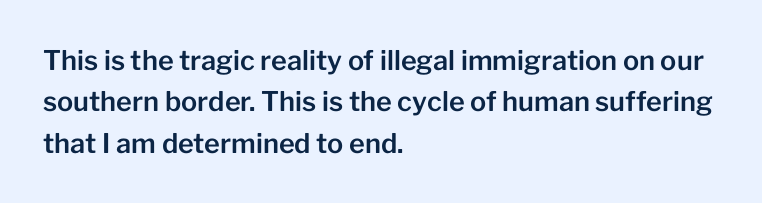
{"italic": "no", "underline": "no", "align": "left", "line_spacing": "normal", "line_spacing_ratio": 1.53, "letter_spacing": "normal", "letter_spacing_em": 0.0, "glyph_px": 27}
